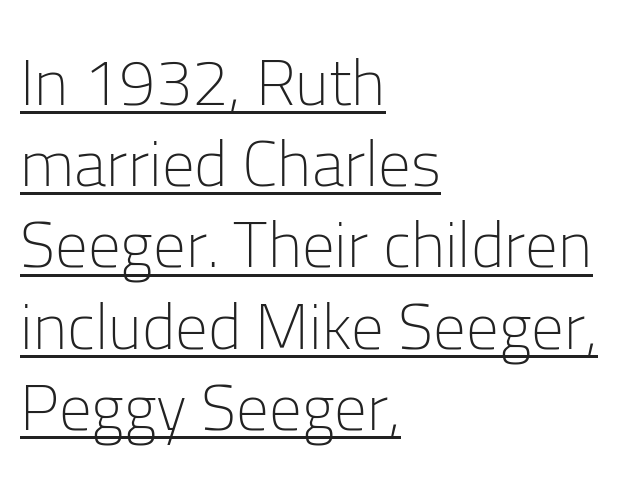
Heaviness? Minimal to ordinary, like unemphasized prose. Nothing unusual about the tracking: characters are spaced as the font intends. The font family rendered here belongs to the sans-serif group. A typesetter would call this proportional, since set widths differ per character. Summary of vertical rhythm: regular, with standard interline spacing.
